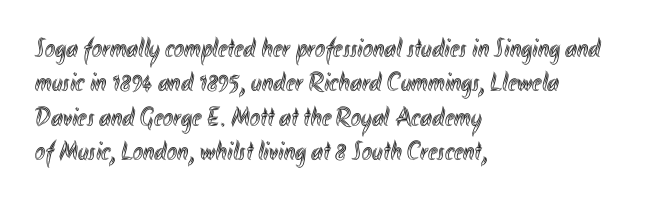
The image shows 27 px text type; set left-aligned, normal line spacing (1.27x), normal letter spacing, not underlined.
